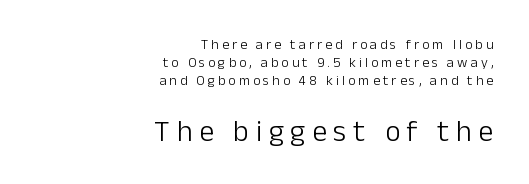
Does the type have serifs? No, each stem ends abruptly. The letters are spread apart with noticeably loose tracking. The glyphs are unaccompanied by any horizontal stroke below them. A student would notice the bottom passage is typeset larger than what precedes it.
